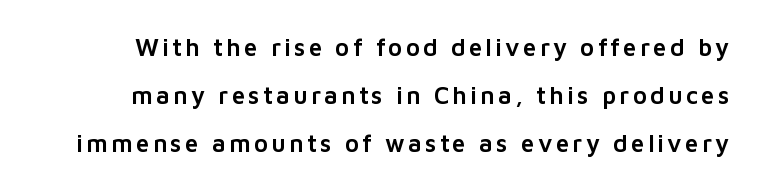
Q: Is the text italic (slanted)? A: No, it is upright.
Q: Is the text underlined? A: No.
Q: Is the spacing between lines tight, normal or loose? A: Loose.
